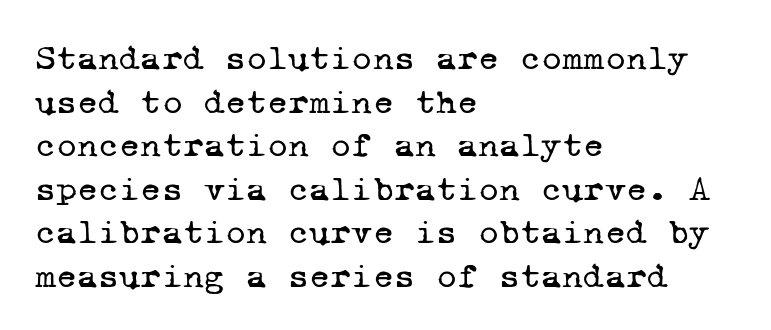
{"serif": "yes", "bold": "no", "weight": "regular", "width": "normal", "stroke_contrast": "low", "x_height": "medium", "monospaced": "yes", "underline": "no", "align": "left", "line_spacing_ratio": 1.21, "letter_spacing": "normal", "letter_spacing_em": 0.0, "glyph_px": 36}
